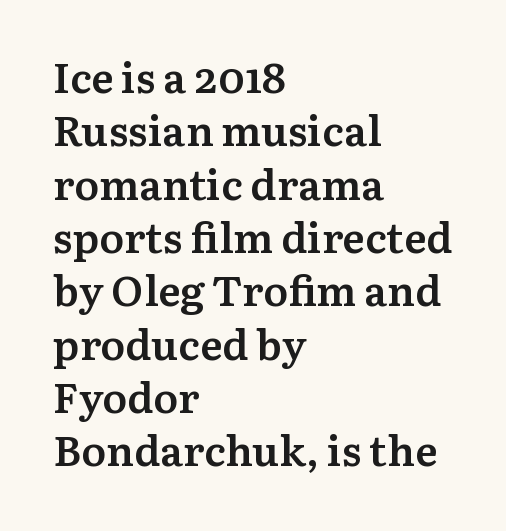
{"serif": "yes", "italic": "no", "bold": "semi", "weight": "semibold", "width": "normal", "stroke_contrast": "medium", "x_height": "medium", "monospaced": "no", "underline": "no", "align": "left", "line_spacing": "normal", "line_spacing_ratio": 1.27, "letter_spacing": "normal", "letter_spacing_em": 0.0, "glyph_px": 42}
